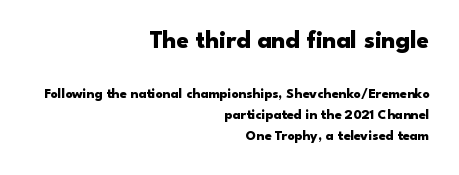
The image shows 25 px bold type, upright; set right-aligned, normal line spacing (1.51x), normal letter spacing, not underlined; the first (top) block is 1.79x larger.
